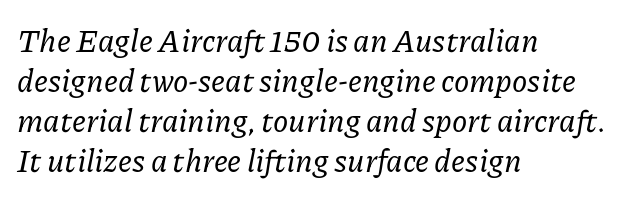
{"serif": "yes", "italic": "yes", "lean": "right", "slant_degrees": 11, "width": "normal", "stroke_contrast": "low", "x_height": "medium", "monospaced": "no", "underline": "no", "align": "left", "line_spacing": "normal", "line_spacing_ratio": 1.29, "letter_spacing": "normal", "letter_spacing_em": 0.0, "glyph_px": 31}
